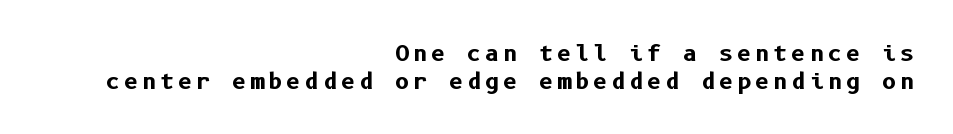
Q: Is the text bold? A: Yes.
Q: Is the text italic (slanted)? A: No, it is upright.
Q: Is the text underlined? A: No.
Q: How is the paragraph aligned? A: Right-aligned.
Q: Is the spacing between lines tight, normal or loose? A: Normal.
